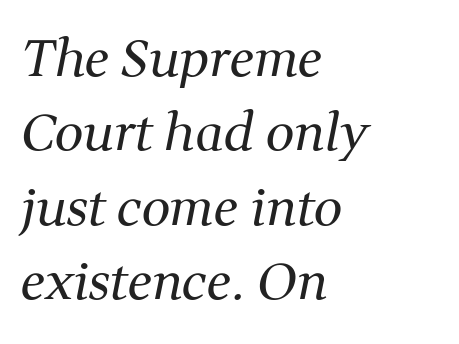
{"serif": "yes", "italic": "yes", "lean": "right", "slant_degrees": 11, "bold": "no", "weight": "regular", "width": "normal", "stroke_contrast": "medium", "x_height": "medium", "monospaced": "no", "underline": "no", "align": "left", "line_spacing": "normal", "line_spacing_ratio": 1.46, "letter_spacing": "normal", "letter_spacing_em": 0.0, "glyph_px": 51}
